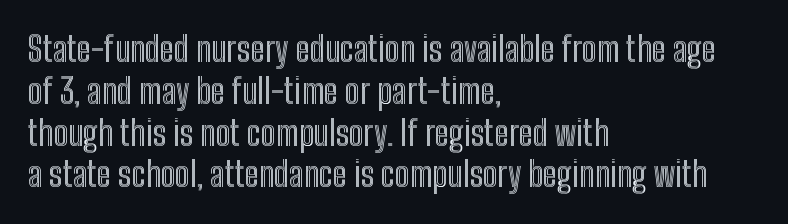
Q: Is the text italic (slanted)? A: No, it is upright.
Q: Is the text underlined? A: No.
Q: How is the paragraph aligned? A: Left-aligned.
Q: Is the spacing between letters normal or unusually wide? A: Normal.
Q: Width (condensed, normal, or wide)? A: Condensed.
Q: x-height? A: Medium.
Q: Monospaced? A: No.
